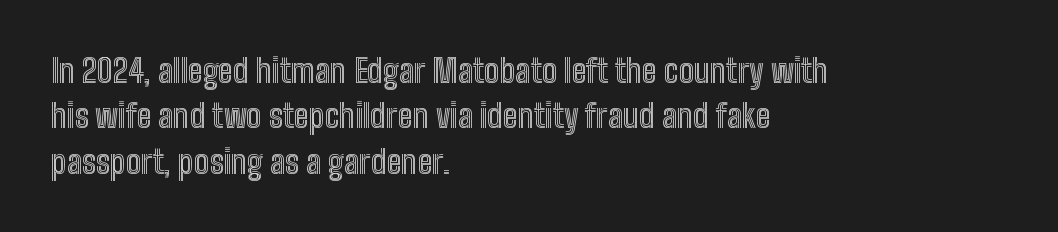
{"italic": "no", "width": "condensed", "x_height": "medium", "monospaced": "no", "underline": "no", "align": "left", "line_spacing": "normal", "line_spacing_ratio": 1.42, "letter_spacing": "normal", "letter_spacing_em": 0.0, "glyph_px": 32}
